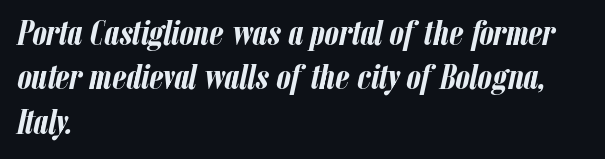
Q: Is the text bold? A: Yes.
Q: Is the text italic (slanted)? A: Yes, it leans right by about 12 degrees.
Q: Is the text underlined? A: No.
Q: How is the paragraph aligned? A: Left-aligned.
Q: Is the spacing between letters normal or unusually wide? A: Normal.
Q: Width (condensed, normal, or wide)? A: Condensed.
Q: Stroke contrast? A: Low.
Q: x-height? A: Medium.
Q: Monospaced? A: No.
